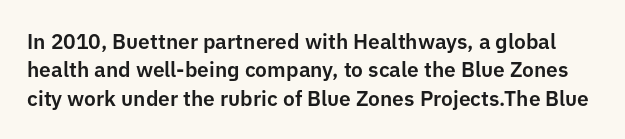
The line-height multiplier appears to be the usual default. Vertical strokes here are truly vertical. The type is set solid horizontally, with unmodified tracking. The gap between lines stays unmarked.
